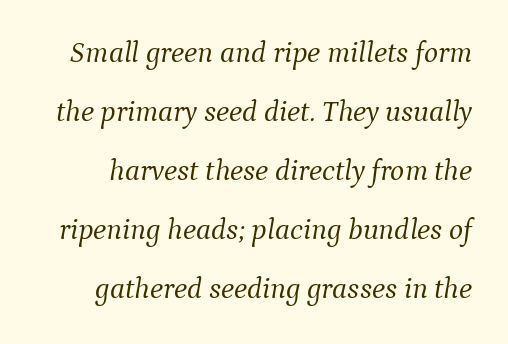
The image shows 30 px light serif type, italic (leaning right); set loose line spacing (1.97x), normal letter spacing, not underlined; medium stroke contrast and a medium x-height.
